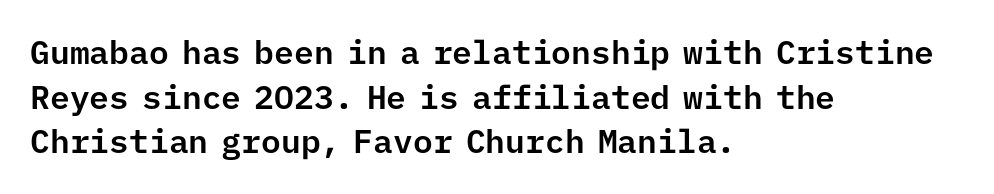
The rendering uses typewriter-style spacing with identical character cells. Beneath every word, the page is bare. Standard letterfit; no display-style spreading of the glyphs. The setting favours the left margin, as ordinary paragraphs usually do. Evenly set lines give the paragraph a standard silhouette.
